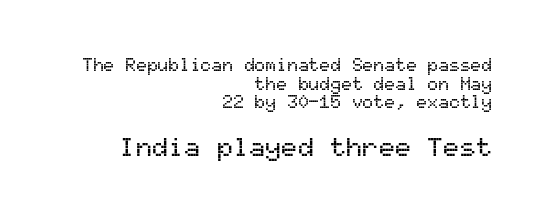
The space between consecutive lines is stingy. Unlike italic type, these characters show no tilt at all. The more generous point size was reserved for the lower chunk. Check the space under the baseline: it is left empty.
